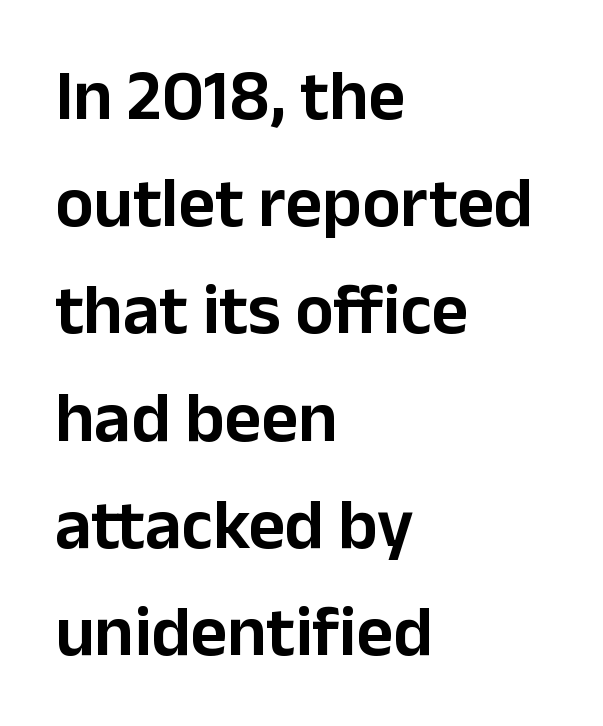
{"serif": "no", "italic": "no", "width": "normal", "stroke_contrast": "low", "x_height": "medium", "monospaced": "no", "underline": "no", "align": "left", "line_spacing": "normal", "line_spacing_ratio": 1.51, "letter_spacing": "normal", "letter_spacing_em": 0.0, "glyph_px": 71}
